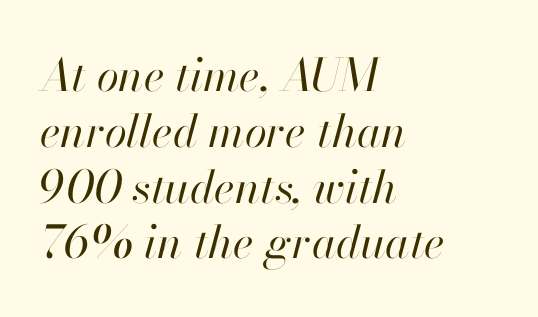
The image shows 45 px regular-weight type, italic (leaning right); set left-aligned, line spacing 1.24x, normal letter spacing, not underlined; high stroke contrast and a small x-height.
